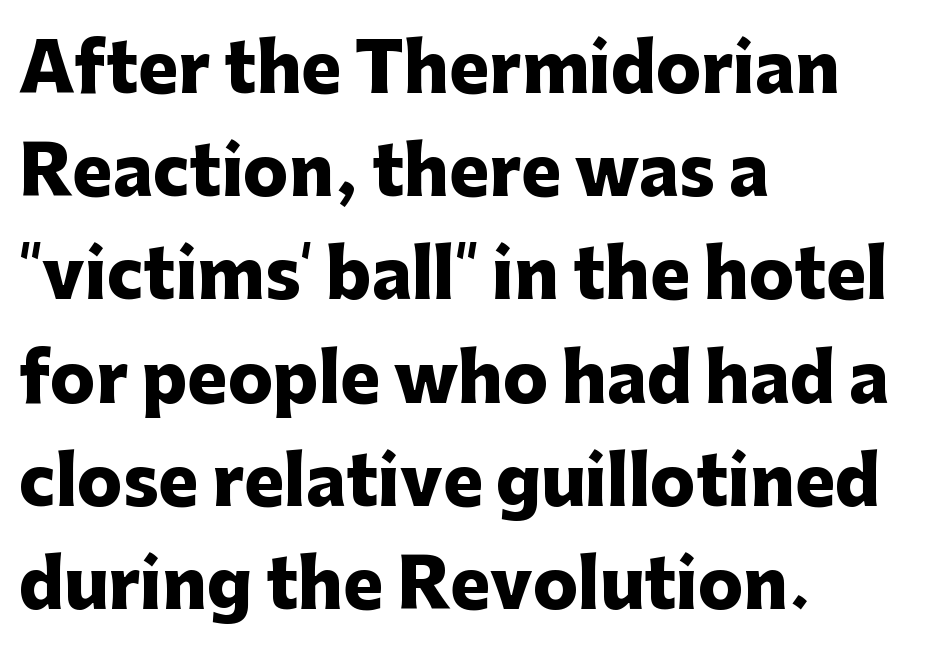
Q: Is the text bold? A: Yes.
Q: Is the text italic (slanted)? A: No, it is upright.
Q: Is the typeface a serif or a sans-serif typeface? A: Sans-serif.
Q: Is the text underlined? A: No.
Q: How is the paragraph aligned? A: Left-aligned.
Q: Is the spacing between letters normal or unusually wide? A: Normal.
Q: Is the spacing between lines tight, normal or loose? A: Normal.
Q: Width (condensed, normal, or wide)? A: Normal.
Q: Stroke contrast? A: Low.
Q: x-height? A: Medium.
Q: Monospaced? A: No.
